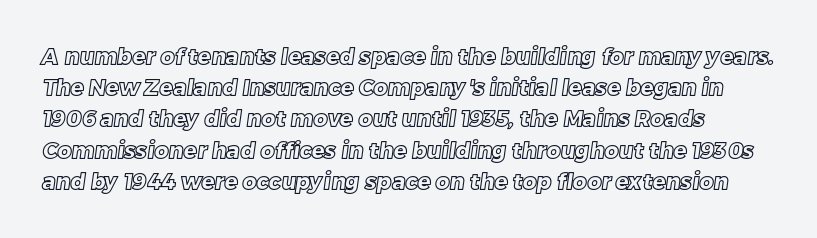
{"underline": "no", "line_spacing": "normal", "line_spacing_ratio": 1.42, "letter_spacing": "normal", "letter_spacing_em": 0.0, "glyph_px": 22}
